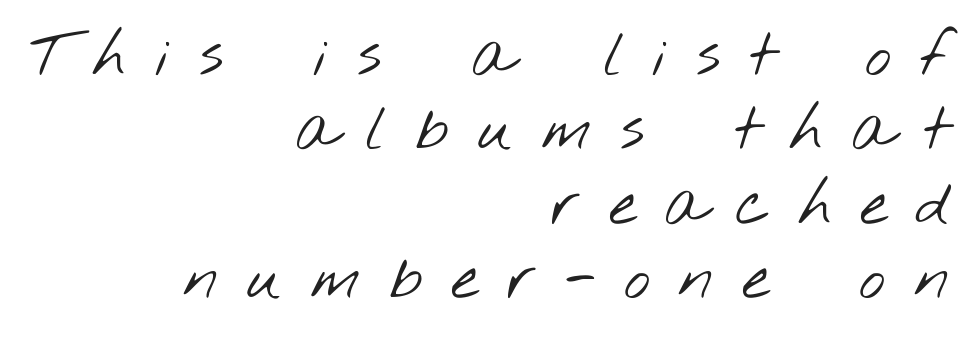
The image shows 63 px light, wide sans-serif type; set right-aligned, line spacing 1.18x, unusually wide letter spacing (+0.45 em), not underlined; low stroke contrast and a small x-height.
